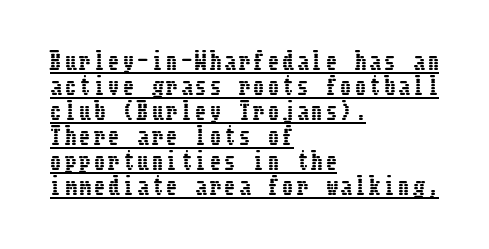
Q: Is the text italic (slanted)? A: No, it is upright.
Q: Is the text underlined? A: Yes.
Q: How is the paragraph aligned? A: Left-aligned.
Q: Is the spacing between lines tight, normal or loose? A: Tight.
